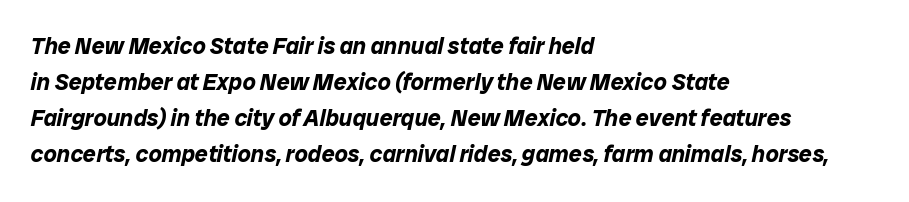
Q: Is the text bold? A: Yes.
Q: Is the text italic (slanted)? A: Yes, it leans right by about 12 degrees.
Q: Is the text underlined? A: No.
Q: How is the paragraph aligned? A: Left-aligned.
Q: Is the spacing between letters normal or unusually wide? A: Normal.
Q: Is the spacing between lines tight, normal or loose? A: Normal.
